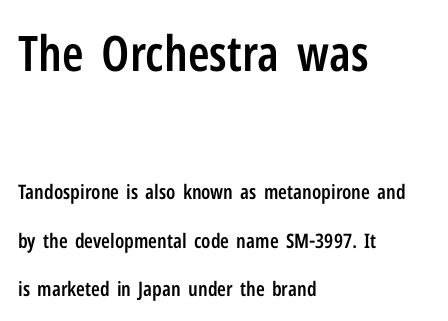
Q: Is the text bold? A: Semi-bold.
Q: Is the text italic (slanted)? A: No, it is upright.
Q: Is the typeface a serif or a sans-serif typeface? A: Sans-serif.
Q: Is the text underlined? A: No.
Q: How is the paragraph aligned? A: Left-aligned.
Q: Is the spacing between letters normal or unusually wide? A: Normal.
Q: Is the spacing between lines tight, normal or loose? A: Loose.
Q: Which block of text is set in a larger size, the first (top) or the second (bottom)? A: The first (top) one.
Q: Width (condensed, normal, or wide)? A: Condensed.
Q: Stroke contrast? A: Low.
Q: x-height? A: Medium.
Q: Monospaced? A: No.
